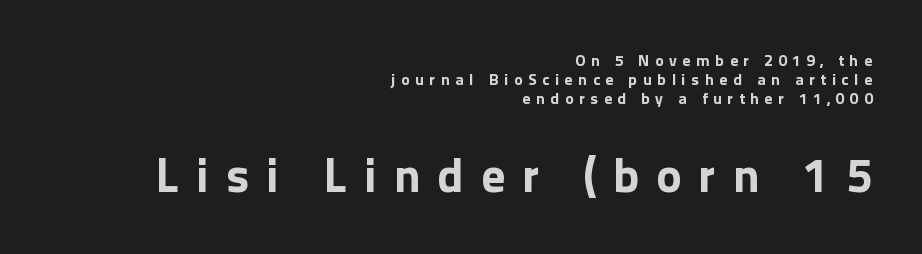
{"serif": "no", "italic": "no", "bold": "yes", "weight": "bold", "width": "normal", "x_height": "medium", "monospaced": "no", "underline": "no", "align": "right", "line_spacing_ratio": 1.2, "letter_spacing": "wide", "letter_spacing_em": 0.35, "larger_block": "second", "size_ratio": 3.0, "glyph_px": 48}
